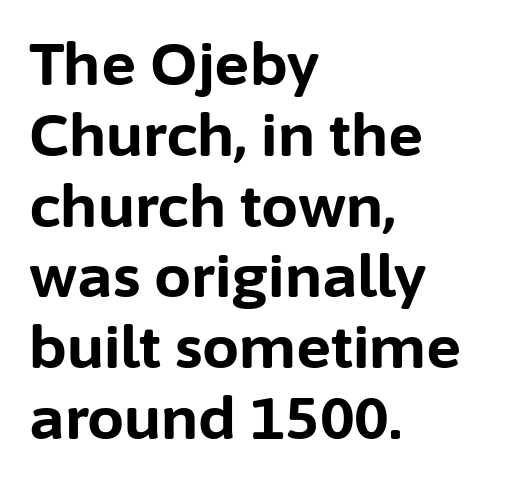
Q: Is the text bold? A: Yes.
Q: Is the text italic (slanted)? A: No, it is upright.
Q: Is the typeface a serif or a sans-serif typeface? A: Sans-serif.
Q: Is the text underlined? A: No.
Q: How is the paragraph aligned? A: Left-aligned.
Q: Is the spacing between letters normal or unusually wide? A: Normal.
Q: Width (condensed, normal, or wide)? A: Normal.
Q: Stroke contrast? A: Low.
Q: x-height? A: Medium.
Q: Monospaced? A: No.
